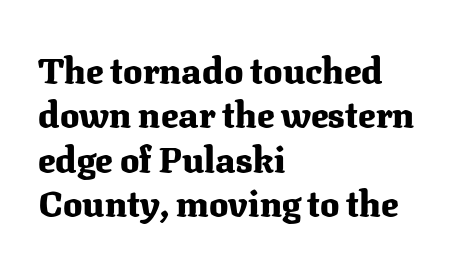
Q: Is the text bold? A: Yes.
Q: Is the text italic (slanted)? A: No, it is upright.
Q: Is the typeface a serif or a sans-serif typeface? A: Serif.
Q: Is the text underlined? A: No.
Q: How is the paragraph aligned? A: Left-aligned.
Q: Is the spacing between letters normal or unusually wide? A: Normal.
Q: Width (condensed, normal, or wide)? A: Normal.
Q: Stroke contrast? A: Medium.
Q: x-height? A: Medium.
Q: Monospaced? A: No.
